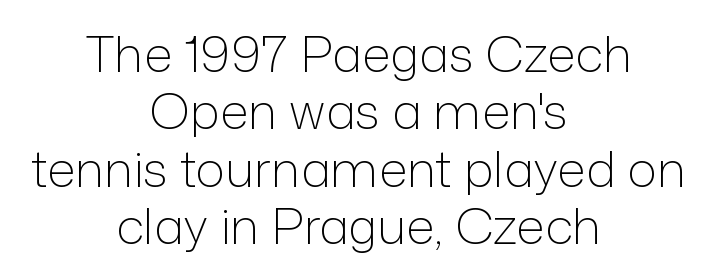
Words float on clear page, feet unadorned. Visually the block forms a symmetrical silhouette, jagged on both flanks. You could barely slide anything between these rows. The typesetting does not lean heavy: it is not bold. The letters stand upright; this is a roman face. Short note: letters normally spaced.
